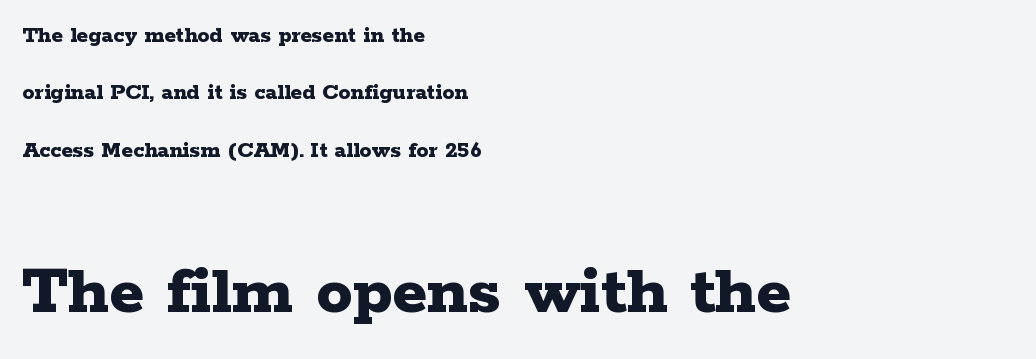
Does the type have serifs? Yes, each stem ends in a small foot. Looks like regular typesetting: each glyph gets only the width it needs. No extra tracking has been applied to these lines. The axis of the letterforms is exactly vertical. The rendering anchors every line to the left-hand side. This block would shrink considerably if given ordinary leading; it's expanded now.
